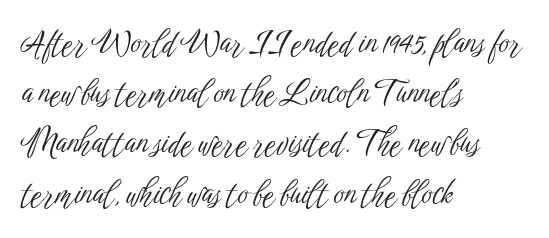
Q: Is the text bold? A: No.
Q: Is the text italic (slanted)? A: Yes.
Q: Is the typeface a serif or a sans-serif typeface? A: Sans-serif.
Q: Is the text underlined? A: No.
Q: How is the paragraph aligned? A: Left-aligned.
Q: Is the spacing between letters normal or unusually wide? A: Normal.
Q: Is the spacing between lines tight, normal or loose? A: Normal.
Q: Width (condensed, normal, or wide)? A: Condensed.
Q: Stroke contrast? A: Low.
Q: x-height? A: Medium.
Q: Monospaced? A: No.
